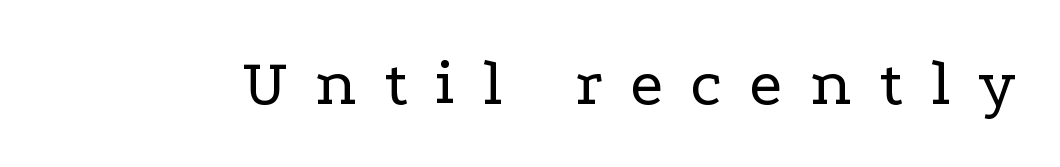
Q: Is the text bold? A: No.
Q: Is the text italic (slanted)? A: No, it is upright.
Q: Is the typeface a serif or a sans-serif typeface? A: Serif.
Q: Is the text underlined? A: No.
Q: Is the spacing between letters normal or unusually wide? A: Unusually wide.
Q: Width (condensed, normal, or wide)? A: Wide.
Q: Stroke contrast? A: Low.
Q: x-height? A: Medium.
Q: Monospaced? A: No.
